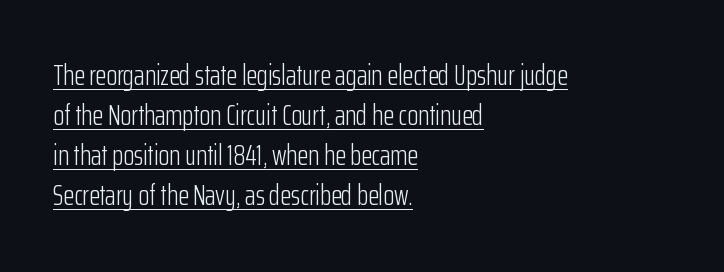
The image shows 28 px light, condensed sans-serif type, upright; set left-aligned, normal line spacing (1.43x), normal letter spacing, underlined; low stroke contrast and a medium x-height.
